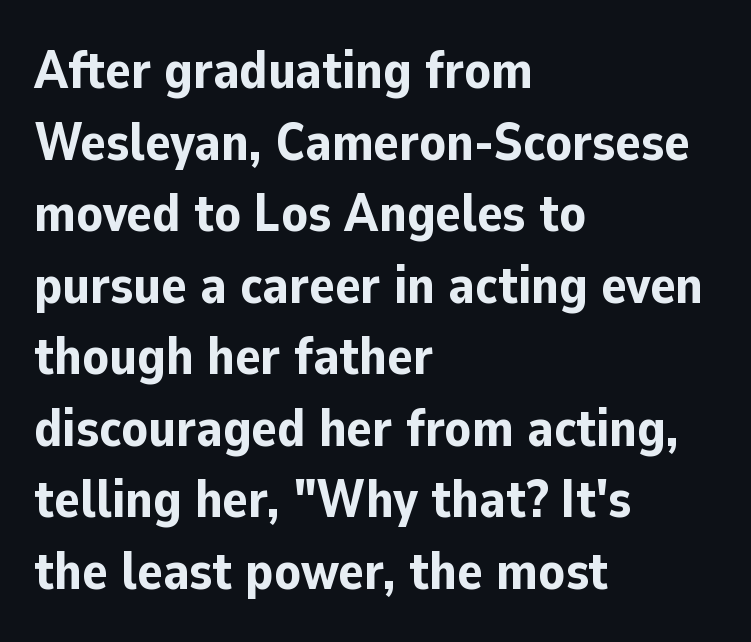
The image shows 53 px bold sans-serif type, upright; set left-aligned, normal line spacing (1.35x), normal letter spacing, not underlined; low stroke contrast and a medium x-height.
